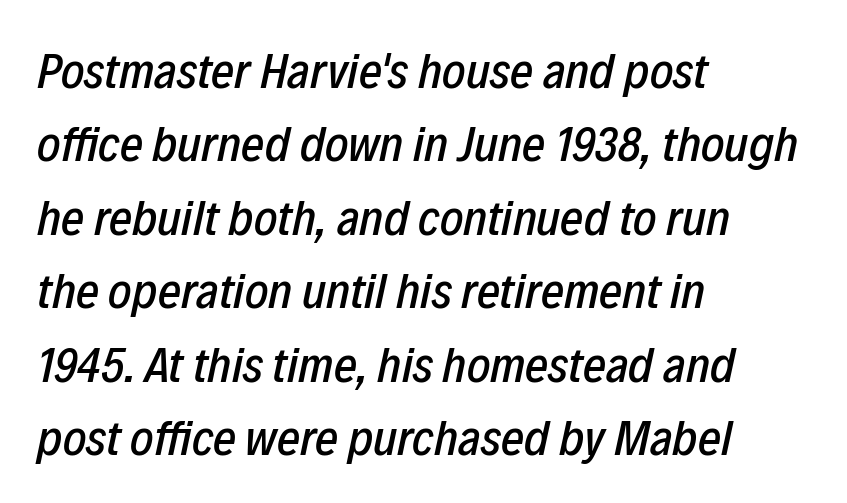
Q: Is the text italic (slanted)? A: Yes, it leans right by about 12 degrees.
Q: Is the text underlined? A: No.
Q: How is the paragraph aligned? A: Left-aligned.
Q: Is the spacing between letters normal or unusually wide? A: Normal.
Q: Is the spacing between lines tight, normal or loose? A: Normal.
Q: Width (condensed, normal, or wide)? A: Condensed.
Q: Stroke contrast? A: Low.
Q: x-height? A: Medium.
Q: Monospaced? A: No.
